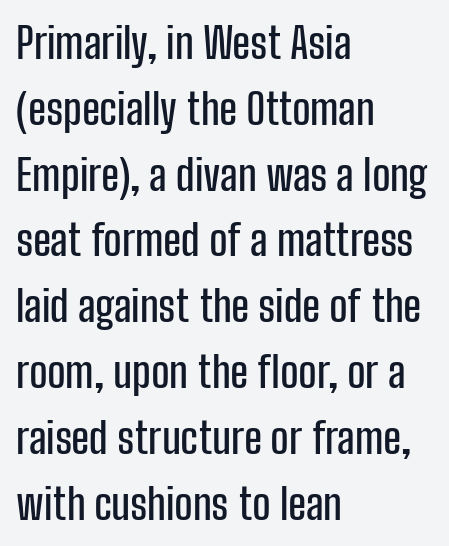
The image shows 43 px condensed sans-serif type, upright; set left-aligned, normal line spacing (1.53x), normal letter spacing, not underlined; low stroke contrast and a medium x-height.
